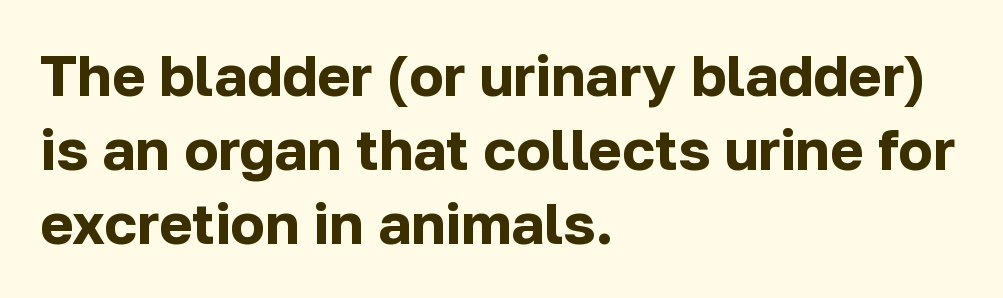
Q: Is the text bold? A: Yes.
Q: Is the text italic (slanted)? A: No, it is upright.
Q: Is the typeface a serif or a sans-serif typeface? A: Sans-serif.
Q: Is the text underlined? A: No.
Q: How is the paragraph aligned? A: Left-aligned.
Q: Is the spacing between letters normal or unusually wide? A: Normal.
Q: Is the spacing between lines tight, normal or loose? A: Normal.
Q: Width (condensed, normal, or wide)? A: Normal.
Q: Stroke contrast? A: Low.
Q: x-height? A: Medium.
Q: Monospaced? A: No.
